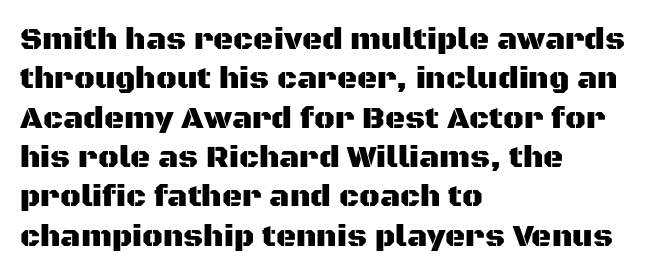
The image shows 31 px sans-serif type, upright; set left-aligned, normal line spacing (1.27x), normal letter spacing, not underlined; medium stroke contrast and a large x-height.
